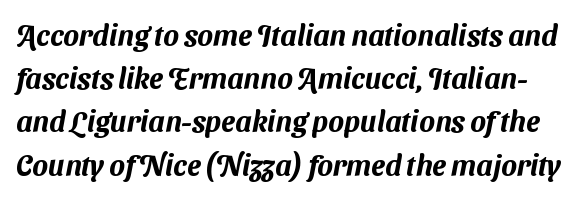
Q: Is the typeface a serif or a sans-serif typeface? A: Sans-serif.
Q: Is the text underlined? A: No.
Q: Is the spacing between letters normal or unusually wide? A: Normal.
Q: Is the spacing between lines tight, normal or loose? A: Normal.
Q: Width (condensed, normal, or wide)? A: Normal.
Q: Stroke contrast? A: Medium.
Q: x-height? A: Medium.
Q: Monospaced? A: No.
